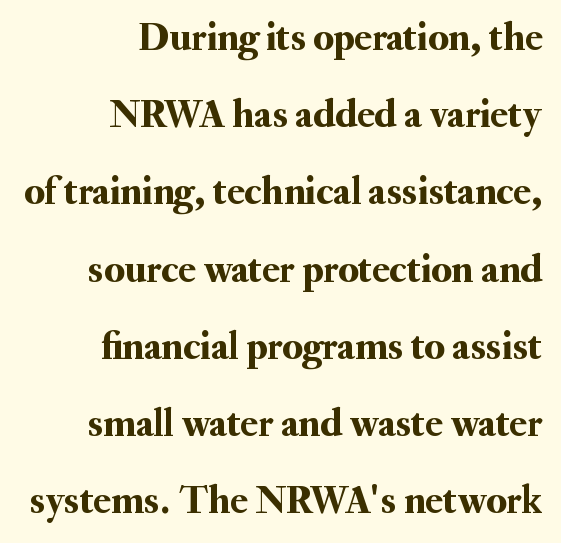
The image shows 40 px serif type, upright; set right-aligned, loose line spacing (1.93x), normal letter spacing, not underlined; medium stroke contrast and a small x-height.
